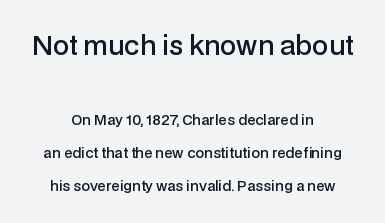
Horizontal alignment here is central, giving a formal, balanced look. Does the lettering tilt? It doesn't — this is upright. Observe the ordinary spacing: letters are neighbours, not strangers. Type without underlining. Larger block? The one above; the one below is distinctly smaller. This sample trades compactness for vertical openness between lines.
